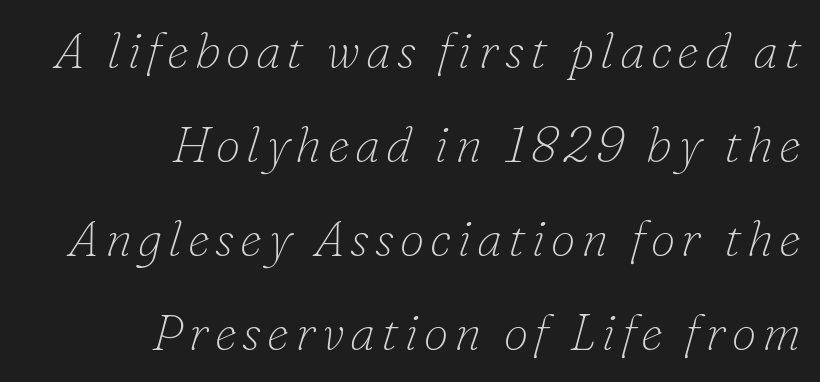
The image shows 50 px thin serif type, italic (leaning right); set right-aligned, line spacing 1.88x, not underlined; low stroke contrast and a small x-height.
